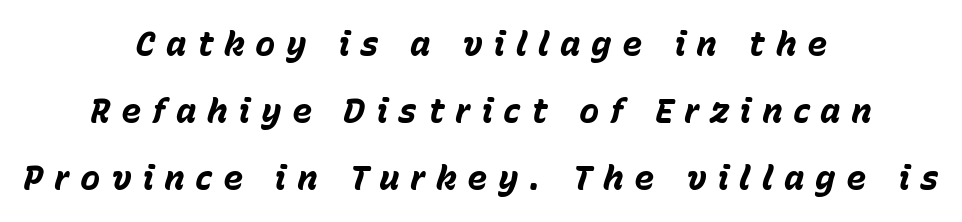
Q: Is the text bold? A: Yes.
Q: Is the text italic (slanted)? A: Yes, it leans right by about 15 degrees.
Q: Is the text underlined? A: No.
Q: How is the paragraph aligned? A: Centered.
Q: Is the spacing between letters normal or unusually wide? A: Unusually wide.
Q: Is the spacing between lines tight, normal or loose? A: Loose.
Q: Width (condensed, normal, or wide)? A: Normal.
Q: Stroke contrast? A: Low.
Q: x-height? A: Medium.
Q: Monospaced? A: No.
